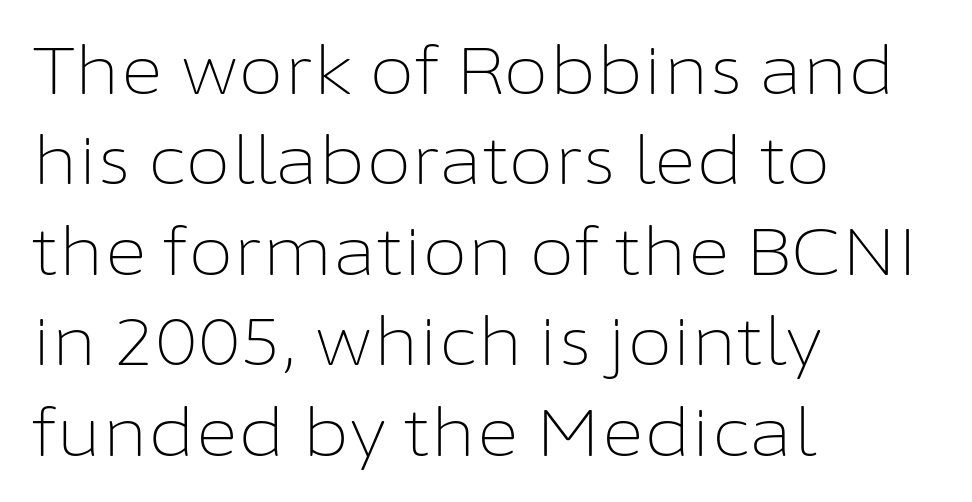
Q: Is the text bold? A: No.
Q: Is the text italic (slanted)? A: No, it is upright.
Q: Is the typeface a serif or a sans-serif typeface? A: Sans-serif.
Q: Is the text underlined? A: No.
Q: How is the paragraph aligned? A: Left-aligned.
Q: Is the spacing between letters normal or unusually wide? A: Normal.
Q: Is the spacing between lines tight, normal or loose? A: Normal.
Q: Width (condensed, normal, or wide)? A: Normal.
Q: Stroke contrast? A: Low.
Q: x-height? A: Medium.
Q: Monospaced? A: No.
